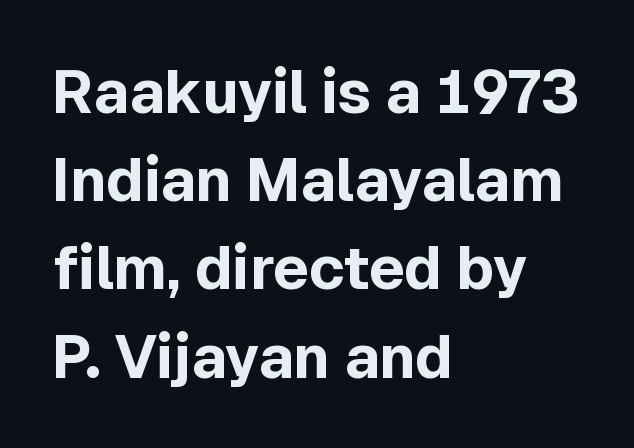
Q: Is the text bold? A: Yes.
Q: Is the text italic (slanted)? A: No, it is upright.
Q: Is the typeface a serif or a sans-serif typeface? A: Sans-serif.
Q: Is the text underlined? A: No.
Q: How is the paragraph aligned? A: Left-aligned.
Q: Is the spacing between letters normal or unusually wide? A: Normal.
Q: Is the spacing between lines tight, normal or loose? A: Normal.
Q: Width (condensed, normal, or wide)? A: Normal.
Q: x-height? A: Medium.
Q: Monospaced? A: No.
